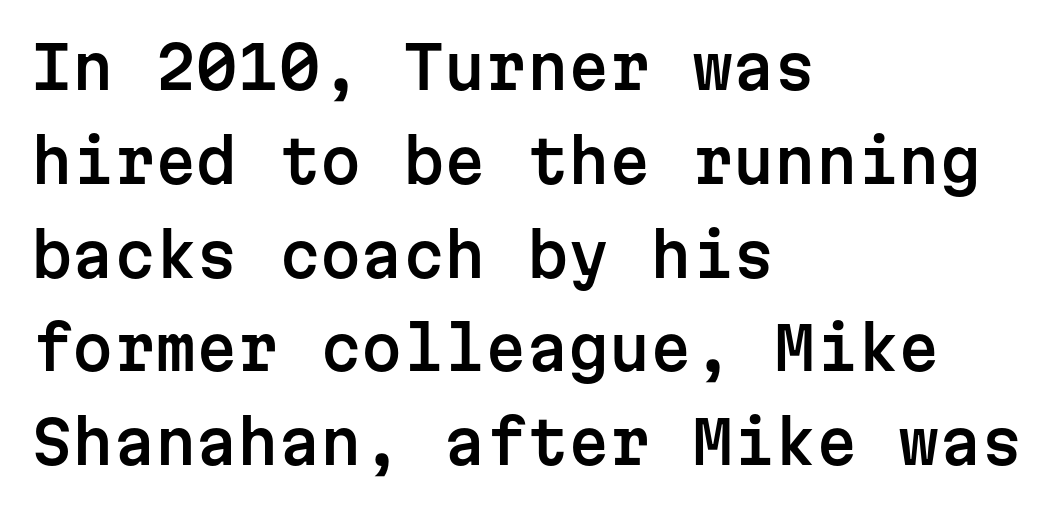
Regular leading. The paragraph has a hard left edge and a soft right edge. The letters sit at their default tracking, neither squeezed nor spread. Monospaced: the letters line up in strict vertical columns.
